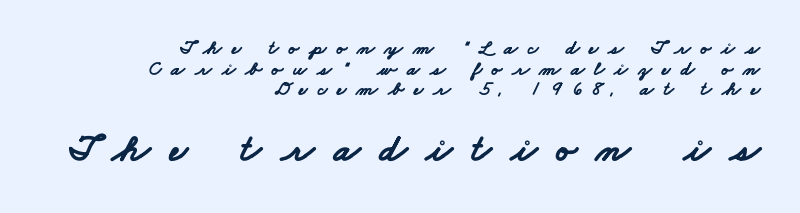
Leftover space on each line is placed entirely before the opening word. This is heavy type, rendered in bold. Clear beneath every line of the passage. Quick note: interline space is minimal.
